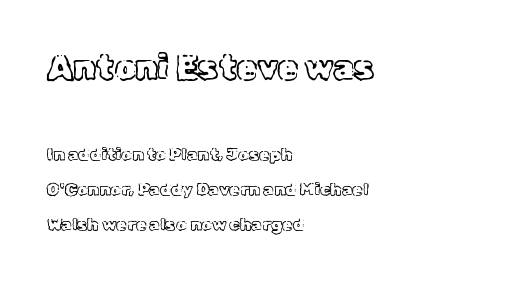
Q: Is the text italic (slanted)? A: No, it is upright.
Q: Is the text underlined? A: No.
Q: How is the paragraph aligned? A: Left-aligned.
Q: Is the spacing between letters normal or unusually wide? A: Normal.
Q: Is the spacing between lines tight, normal or loose? A: Loose.
Q: Which block of text is set in a larger size, the first (top) or the second (bottom)? A: The first (top) one.
Q: Width (condensed, normal, or wide)? A: Normal.
Q: x-height? A: Medium.
Q: Monospaced? A: No.
